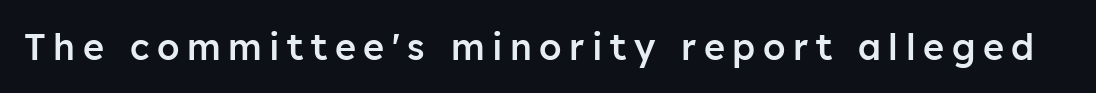
Is this a fixed-width face? No — the glyphs have proportional, varying widths. Look at the stroke-to-counter ratio: somewhat heavy, a semibold. The zone under the glyphs is completely vacant. Vertical strokes here are truly vertical.
